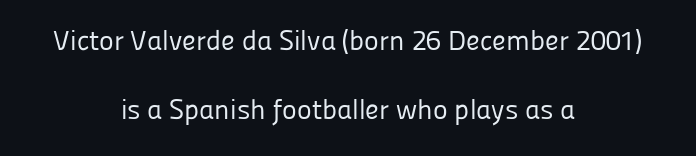
{"serif": "no", "italic": "no", "bold": "no", "weight": "regular", "width": "normal", "stroke_contrast": "low", "x_height": "medium", "monospaced": "no", "underline": "no", "align": "center", "line_spacing": "loose", "line_spacing_ratio": 2.48, "letter_spacing": "normal", "letter_spacing_em": 0.0, "glyph_px": 28}
